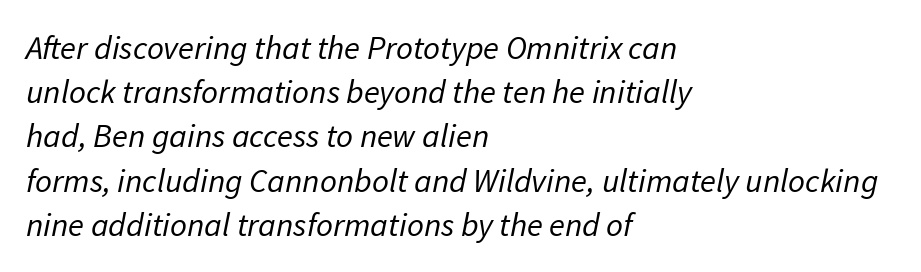
{"serif": "no", "bold": "no", "weight": "regular", "width": "normal", "stroke_contrast": "low", "x_height": "medium", "monospaced": "no", "underline": "no", "align": "left", "line_spacing": "normal", "line_spacing_ratio": 1.34, "letter_spacing": "normal", "letter_spacing_em": 0.0, "glyph_px": 33}
